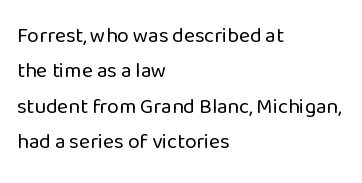
The image shows 21 px text type, upright; set left-aligned, normal line spacing (1.68x), normal letter spacing, not underlined.
